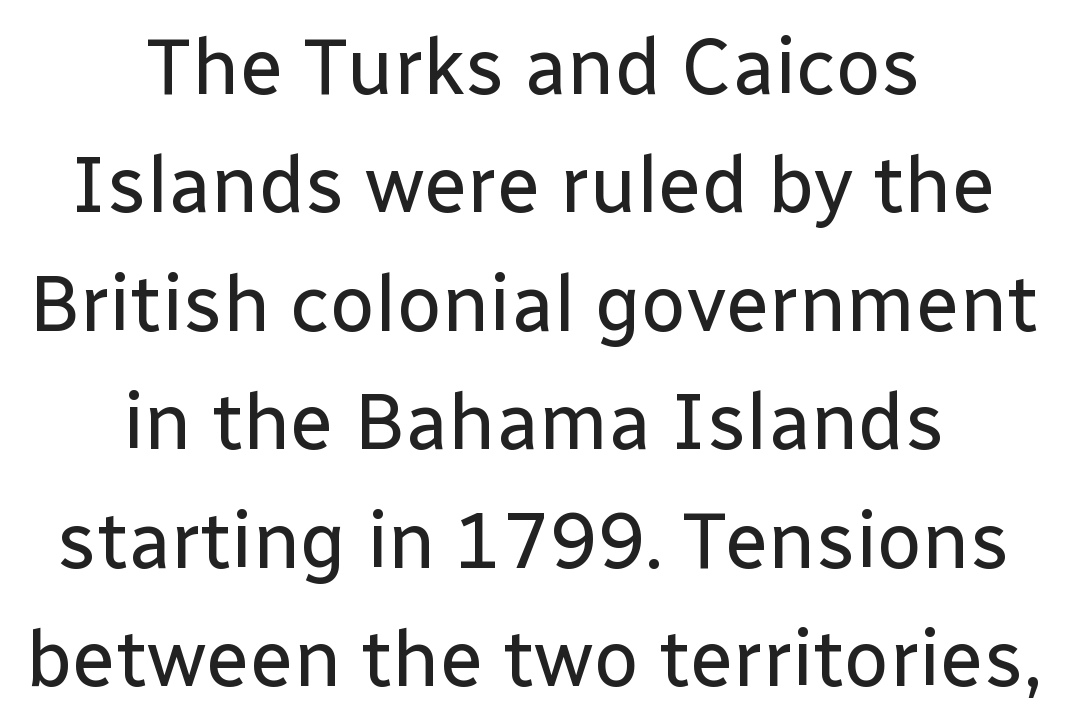
Think of a printed novel: that variable character pitch is what you see here. No chunkiness to these letters — they're not bold. Reading down the column, the eye jumps a familiar distance to each next line. The rendering positions every line midway between the sides.
